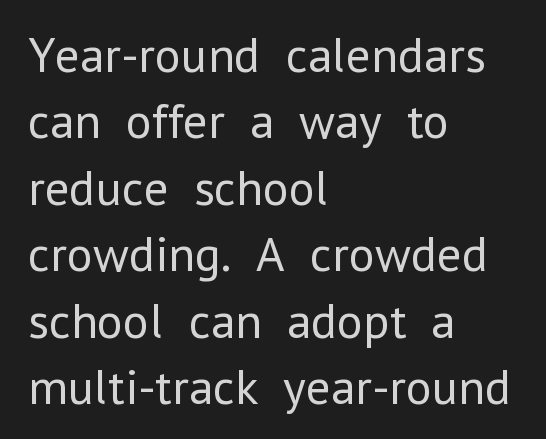
The image shows 50 px regular-weight sans-serif type, upright; set left-aligned, normal line spacing (1.33x), normal letter spacing, not underlined; low stroke contrast and a medium x-height.
